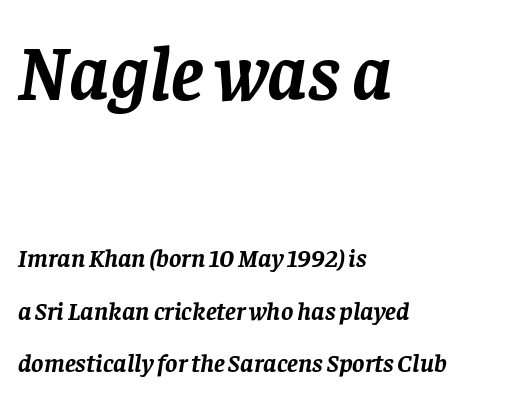
The image shows 78 px semibold serif type, italic (leaning right); set left-aligned, loose line spacing (2.03x), normal letter spacing, not underlined; the first (top) block is 3.0x larger; low stroke contrast and a large x-height.
